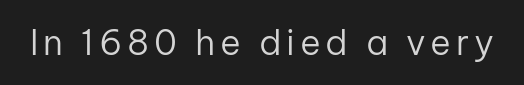
Q: Is the text bold? A: No.
Q: Is the text italic (slanted)? A: No, it is upright.
Q: Is the typeface a serif or a sans-serif typeface? A: Sans-serif.
Q: Is the text underlined? A: No.
Q: Width (condensed, normal, or wide)? A: Normal.
Q: Stroke contrast? A: Low.
Q: x-height? A: Medium.
Q: Monospaced? A: No.
